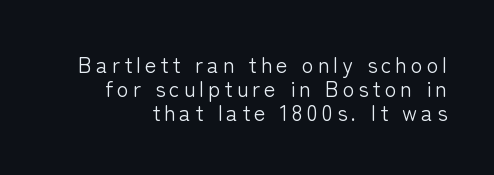
{"italic": "no", "bold": "no", "underline": "no", "line_spacing": "tight", "line_spacing_ratio": 1.09, "glyph_px": 22}
